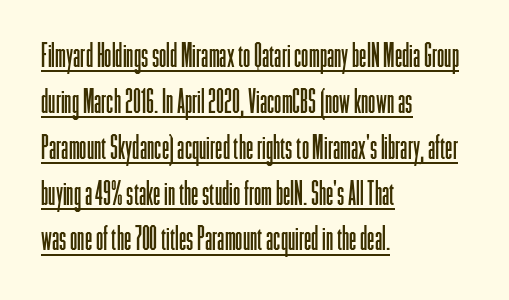
Q: Is the text bold? A: No.
Q: Is the text italic (slanted)? A: No, it is upright.
Q: Is the typeface a serif or a sans-serif typeface? A: Sans-serif.
Q: Is the text underlined? A: Yes.
Q: How is the paragraph aligned? A: Left-aligned.
Q: Is the spacing between letters normal or unusually wide? A: Normal.
Q: Is the spacing between lines tight, normal or loose? A: Normal.
Q: Width (condensed, normal, or wide)? A: Condensed.
Q: Stroke contrast? A: Low.
Q: x-height? A: Medium.
Q: Monospaced? A: No.
